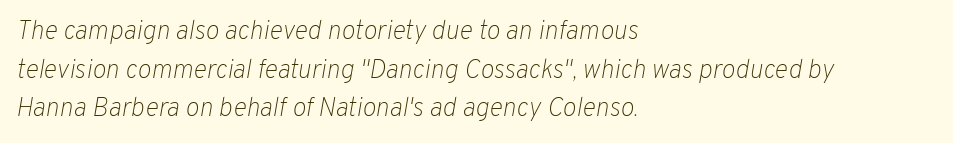
{"italic": "yes", "lean": "right", "slant_degrees": 10, "bold": "no", "underline": "no", "align": "left", "line_spacing": "normal", "line_spacing_ratio": 1.49, "letter_spacing": "normal", "letter_spacing_em": 0.0, "glyph_px": 26}
